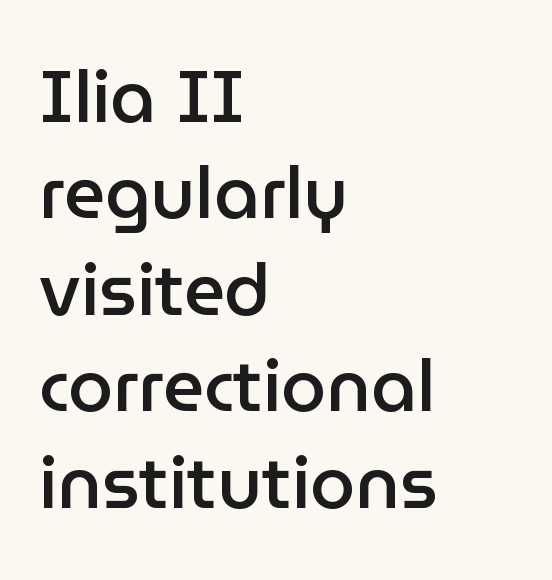
Q: Is the text bold? A: Semi-bold.
Q: Is the text italic (slanted)? A: No, it is upright.
Q: Is the typeface a serif or a sans-serif typeface? A: Sans-serif.
Q: Is the text underlined? A: No.
Q: How is the paragraph aligned? A: Left-aligned.
Q: Is the spacing between letters normal or unusually wide? A: Normal.
Q: Is the spacing between lines tight, normal or loose? A: Normal.
Q: Width (condensed, normal, or wide)? A: Normal.
Q: Stroke contrast? A: Low.
Q: x-height? A: Medium.
Q: Monospaced? A: No.
